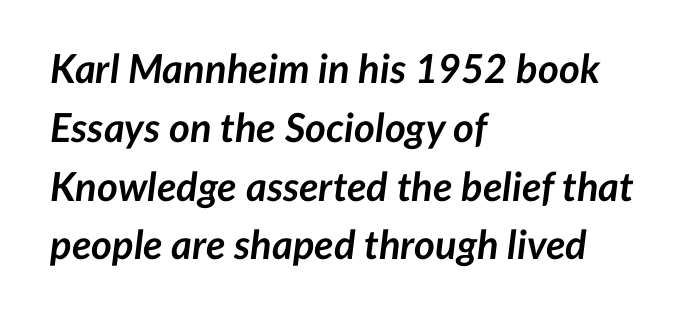
The image shows 40 px semibold type, italic (leaning right); set left-aligned, normal line spacing (1.47x), normal letter spacing, not underlined; low stroke contrast and a medium x-height.
